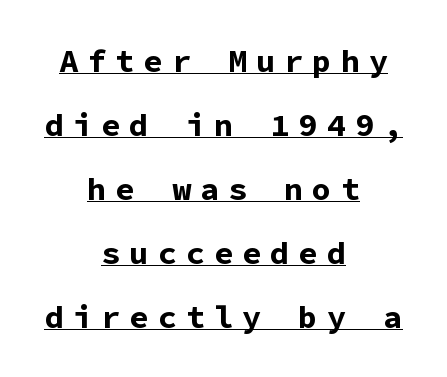
The image shows 32 px bold sans-serif type, upright, monospaced; set centered, loose line spacing (2.0x), unusually wide letter spacing (+0.28 em), underlined; low stroke contrast and a medium x-height.
